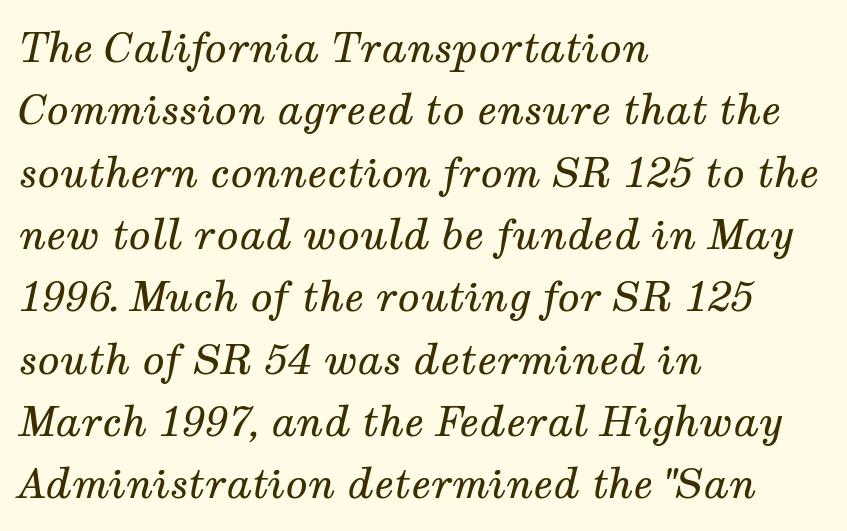
{"serif": "yes", "italic": "yes", "lean": "right", "slant_degrees": 12, "bold": "no", "weight": "regular", "width": "normal", "stroke_contrast": "medium", "x_height": "medium", "monospaced": "no", "underline": "no", "align": "left", "line_spacing": "normal", "line_spacing_ratio": 1.52, "letter_spacing": "normal", "letter_spacing_em": 0.0, "glyph_px": 41}
